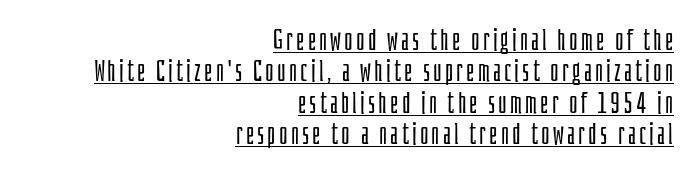
{"serif": "no", "italic": "no", "bold": "no", "weight": "light", "width": "condensed", "stroke_contrast": "low", "x_height": "large", "monospaced": "no", "underline": "yes", "align": "right", "line_spacing": "tight", "line_spacing_ratio": 1.08, "glyph_px": 29}
